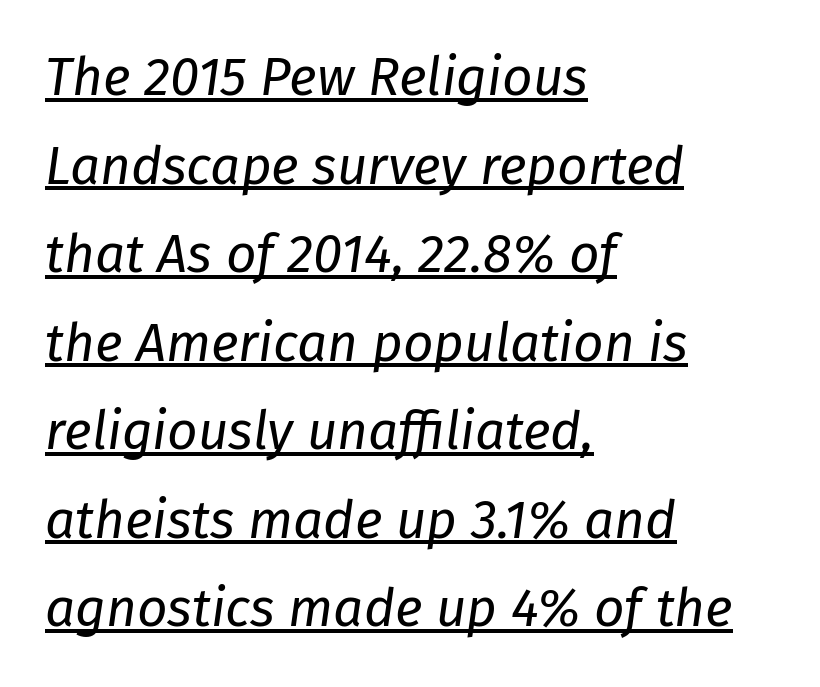
The image shows 53 px regular-weight type, italic (leaning right); set left-aligned, normal line spacing (1.67x), normal letter spacing, underlined; low stroke contrast and a medium x-height.
